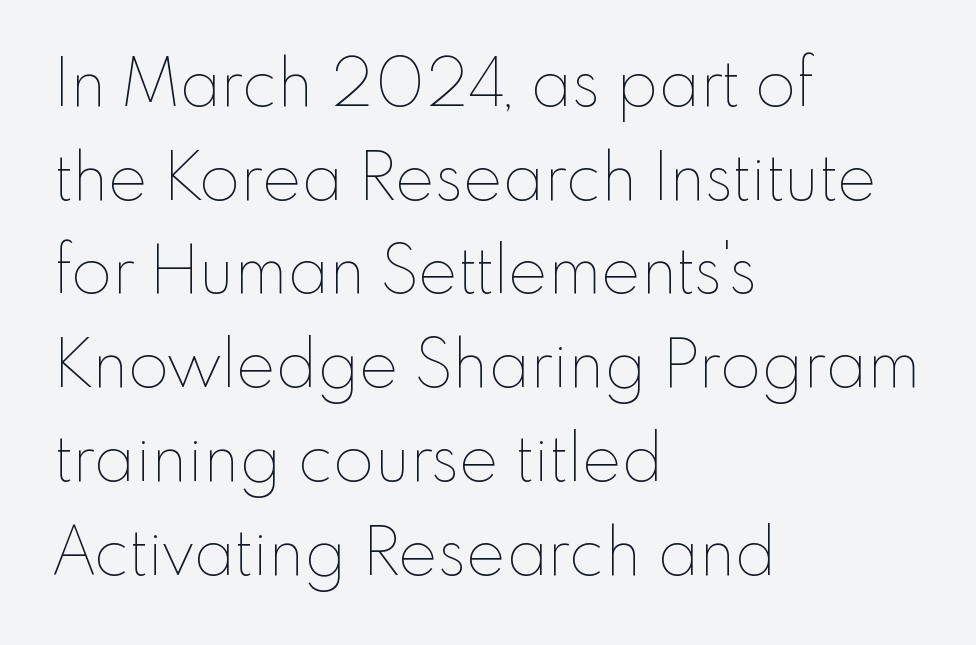
Q: Is the text bold? A: No.
Q: Is the text italic (slanted)? A: No, it is upright.
Q: Is the text underlined? A: No.
Q: How is the paragraph aligned? A: Left-aligned.
Q: Is the spacing between letters normal or unusually wide? A: Normal.
Q: Is the spacing between lines tight, normal or loose? A: Normal.
Q: Width (condensed, normal, or wide)? A: Normal.
Q: Stroke contrast? A: Low.
Q: x-height? A: Small.
Q: Monospaced? A: No.
